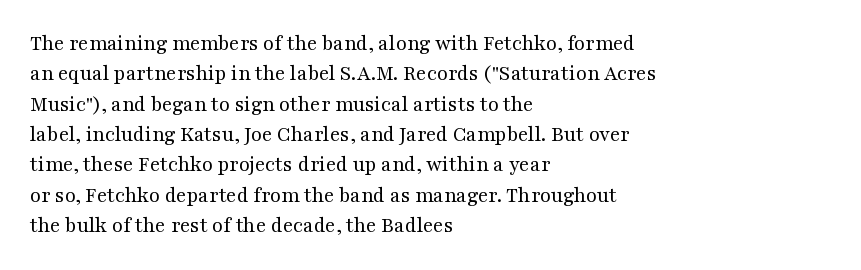
A quiet, ordinary-to-light weight characterises the typeface. The text block is weighted toward the left margin, trailing off unevenly rightward. This rendering leaves character spacing at its baseline value. Characters remain perfectly vertical along every line. The strip under each line holds only bare page.
